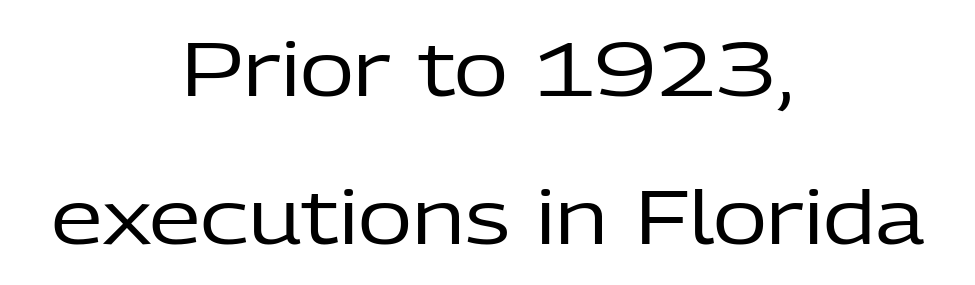
Q: Is the text bold? A: No.
Q: Is the text italic (slanted)? A: No, it is upright.
Q: Is the typeface a serif or a sans-serif typeface? A: Sans-serif.
Q: Is the text underlined? A: No.
Q: How is the paragraph aligned? A: Centered.
Q: Is the spacing between letters normal or unusually wide? A: Normal.
Q: Is the spacing between lines tight, normal or loose? A: Loose.
Q: Width (condensed, normal, or wide)? A: Normal.
Q: Stroke contrast? A: Low.
Q: x-height? A: Medium.
Q: Monospaced? A: No.
